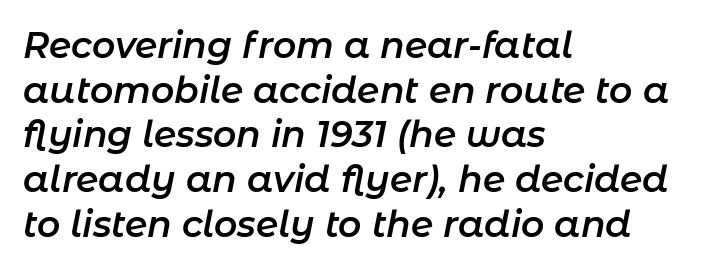
Yep, that's italic — everything's leaning. The ragged edge is on the right, which tells us the setting is flush left. These lines are rendered in a variable-pitch font. Weight check: semibold — heavier than regular, not quite bold. Descender tails drop into unmarked territory. Observe the ordinary spacing: letters are neighbours, not strangers.
